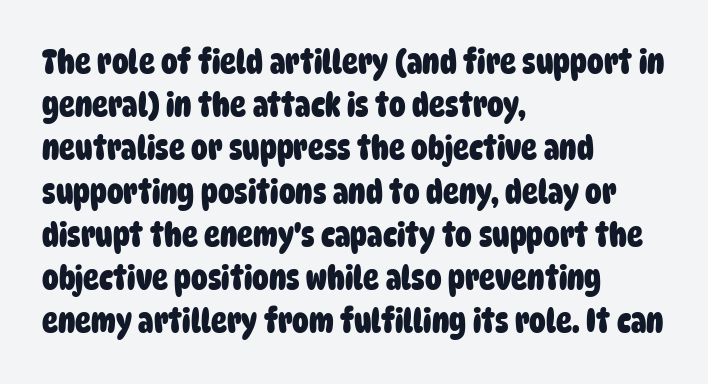
{"serif": "no", "bold": "yes", "weight": "heavy", "width": "condensed", "stroke_contrast": "low", "x_height": "large", "monospaced": "no", "underline": "no", "align": "left", "line_spacing": "normal", "line_spacing_ratio": 1.31, "letter_spacing": "normal", "letter_spacing_em": 0.0, "glyph_px": 33}
